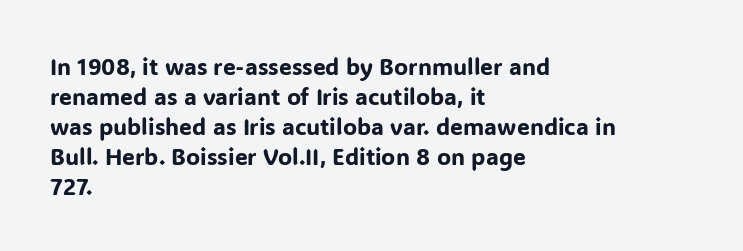
{"italic": "no", "underline": "no", "align": "left", "line_spacing": "normal", "line_spacing_ratio": 1.3, "letter_spacing": "normal", "letter_spacing_em": 0.0, "glyph_px": 23}
